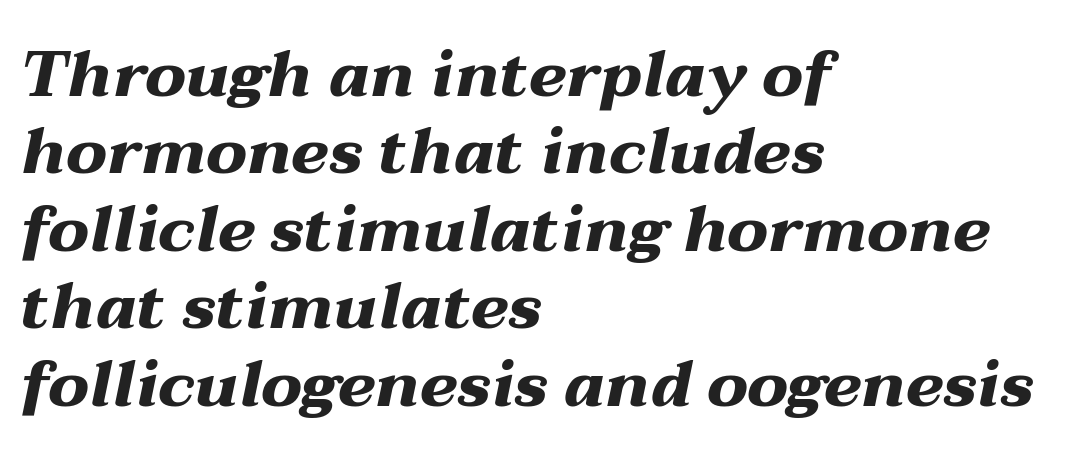
The lettering tilts uniformly, giving the passage an italic look. How are the letters spaced? Ordinarily, with no added tracking. Chunky letters — that's bold for sure. Only glyphs here, with clear space below each row.
